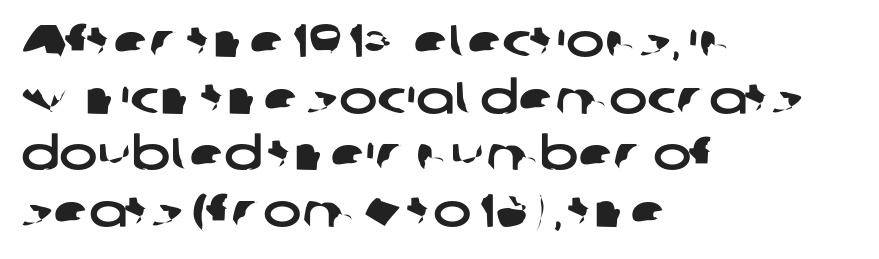
The strip under each line holds only bare page. Looks like regular typesetting: each glyph gets only the width it needs. The typeface chosen for these lines omits serifs. Tracking here is standard; glyphs follow each other at the usual distance. Every row of glyphs begins at an identical x-position on the left.
